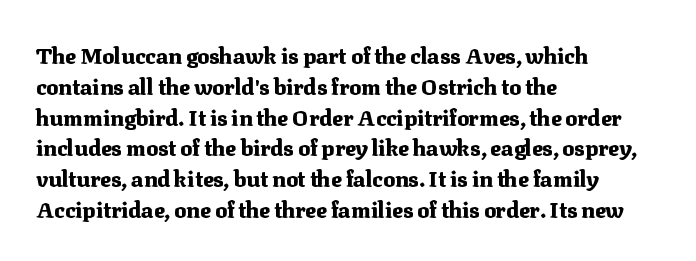
{"italic": "no", "bold": "yes", "underline": "no", "align": "left", "line_spacing": "normal", "line_spacing_ratio": 1.4, "letter_spacing": "normal", "letter_spacing_em": 0.0, "glyph_px": 22}
